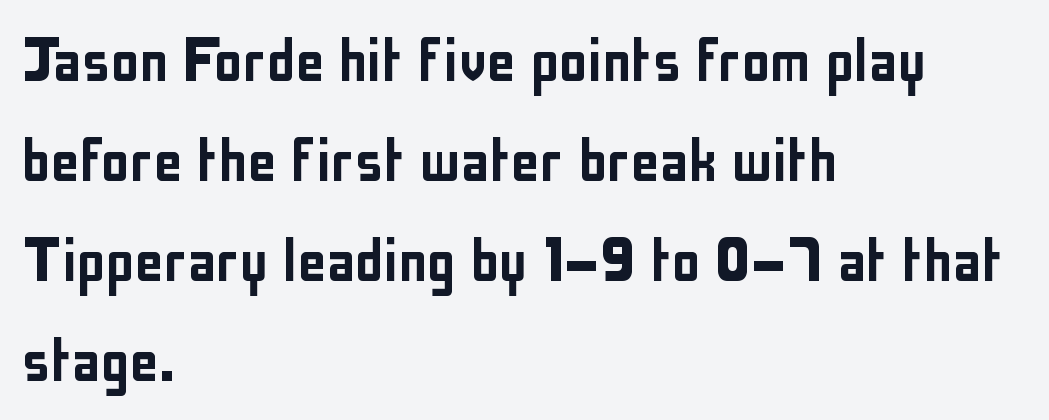
The image shows 72 px condensed sans-serif type, upright; set left-aligned, normal line spacing (1.39x), normal letter spacing, not underlined; low stroke contrast and a medium x-height.
